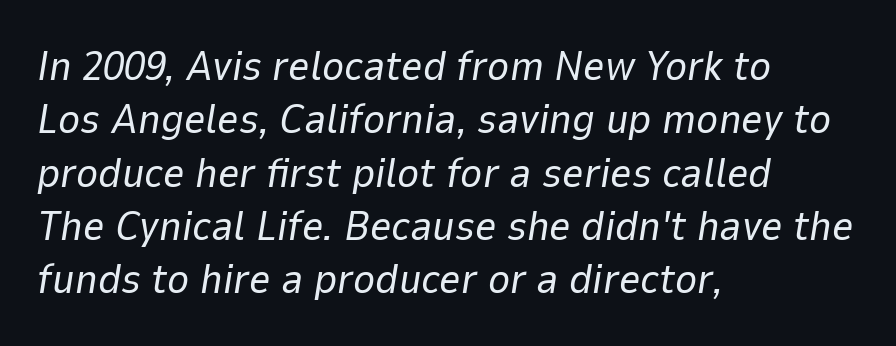
Letter spacing: default. Weight: regular or lighter. Notice how descenders clear the ascenders below comfortably — that's standard leading. Spacing verdict: proportional, widths tailored to each character.
